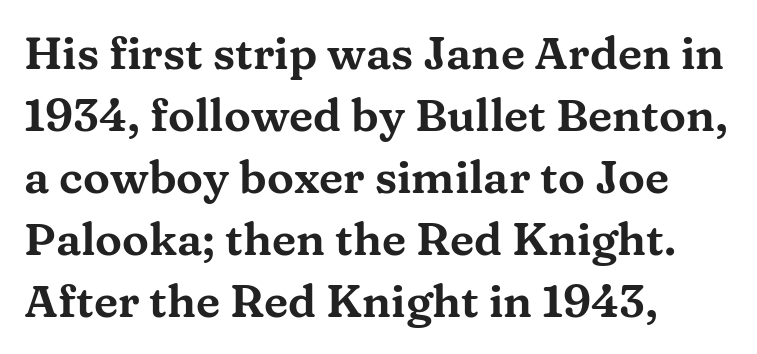
The image shows 45 px wide serif type, upright; set left-aligned, normal line spacing (1.38x), normal letter spacing, not underlined; medium stroke contrast and a medium x-height.
